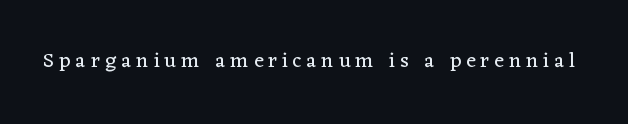
The image shows 21 px text type, upright; set unusually wide letter spacing (+0.23 em), not underlined.
